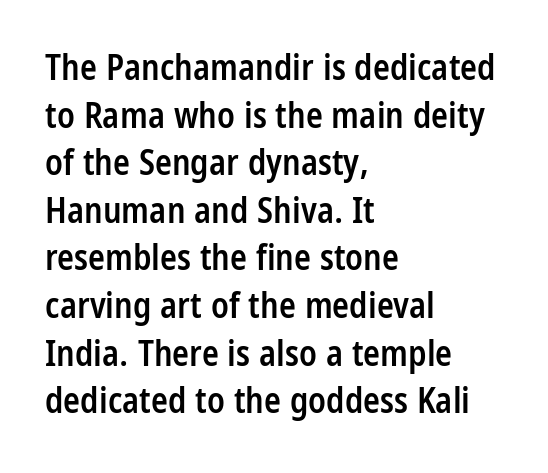
The image shows 35 px semibold, condensed sans-serif type, upright; set left-aligned, normal line spacing (1.36x), normal letter spacing, not underlined; low stroke contrast and a large x-height.
